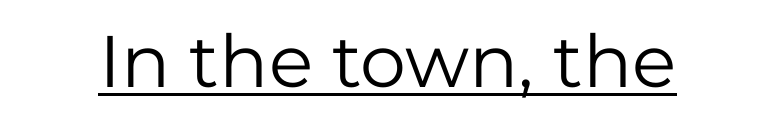
Q: Is the text bold? A: No.
Q: Is the text italic (slanted)? A: No, it is upright.
Q: Is the typeface a serif or a sans-serif typeface? A: Sans-serif.
Q: Is the text underlined? A: Yes.
Q: Is the spacing between letters normal or unusually wide? A: Normal.
Q: Width (condensed, normal, or wide)? A: Normal.
Q: Stroke contrast? A: Low.
Q: x-height? A: Medium.
Q: Monospaced? A: No.
